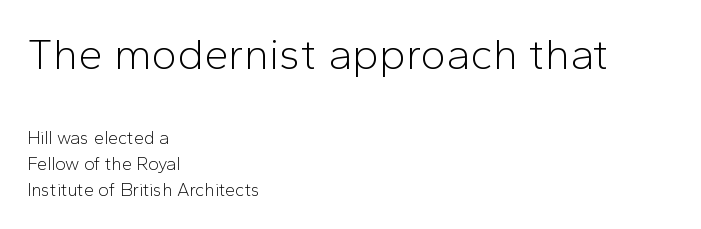
Q: Is the text bold? A: No.
Q: Is the text italic (slanted)? A: No, it is upright.
Q: Is the typeface a serif or a sans-serif typeface? A: Sans-serif.
Q: Is the text underlined? A: No.
Q: How is the paragraph aligned? A: Left-aligned.
Q: Is the spacing between letters normal or unusually wide? A: Normal.
Q: Is the spacing between lines tight, normal or loose? A: Normal.
Q: Which block of text is set in a larger size, the first (top) or the second (bottom)? A: The first (top) one.
Q: Width (condensed, normal, or wide)? A: Normal.
Q: Stroke contrast? A: Low.
Q: x-height? A: Medium.
Q: Monospaced? A: No.
